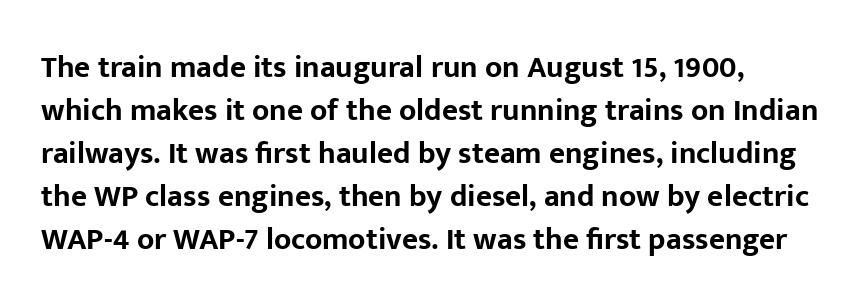
Q: Is the text bold? A: Yes.
Q: Is the text italic (slanted)? A: No, it is upright.
Q: Is the typeface a serif or a sans-serif typeface? A: Sans-serif.
Q: Is the text underlined? A: No.
Q: How is the paragraph aligned? A: Left-aligned.
Q: Is the spacing between letters normal or unusually wide? A: Normal.
Q: Is the spacing between lines tight, normal or loose? A: Normal.
Q: Width (condensed, normal, or wide)? A: Normal.
Q: Stroke contrast? A: Low.
Q: x-height? A: Medium.
Q: Monospaced? A: No.
